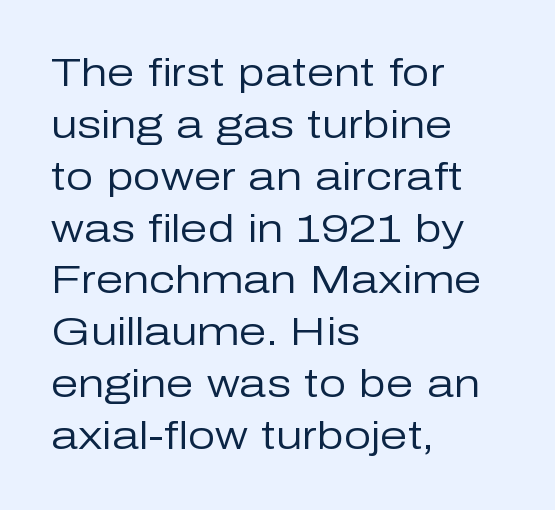
Line spacing here is normal. Posture: upright roman. You could not count columns in this text — the font is proportionally spaced. The line texture is even and compact thanks to regular tracking. Only glyphs here, with clear space below each row. Serif or sans? Sans — the stroke terminals are bare.
